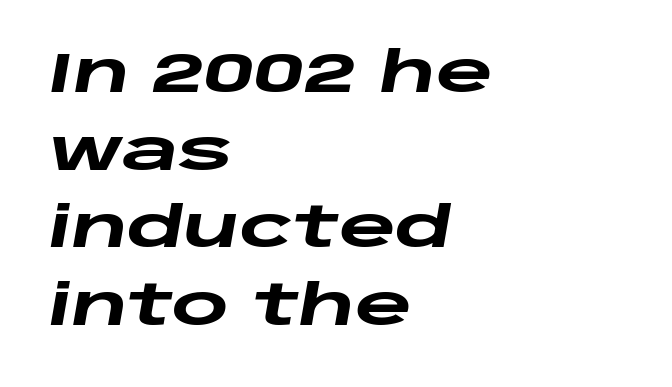
Q: Is the text bold? A: Yes.
Q: Is the text italic (slanted)? A: Yes, it leans right by about 10 degrees.
Q: Is the text underlined? A: No.
Q: How is the paragraph aligned? A: Left-aligned.
Q: Is the spacing between letters normal or unusually wide? A: Normal.
Q: Is the spacing between lines tight, normal or loose? A: Normal.
Q: Width (condensed, normal, or wide)? A: Wide.
Q: Stroke contrast? A: Low.
Q: x-height? A: Large.
Q: Monospaced? A: No.
